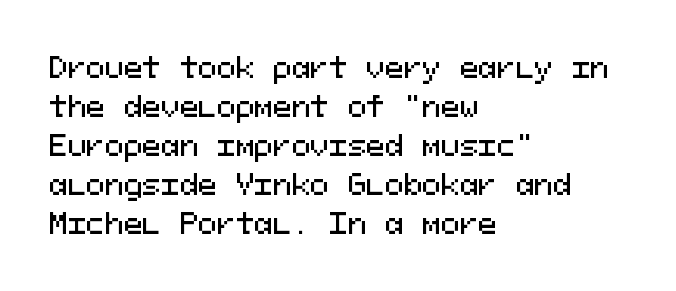
The image shows 28 px sans-serif type, upright, monospaced; set left-aligned, normal line spacing (1.39x), normal letter spacing, not underlined; medium stroke contrast and a medium x-height.
